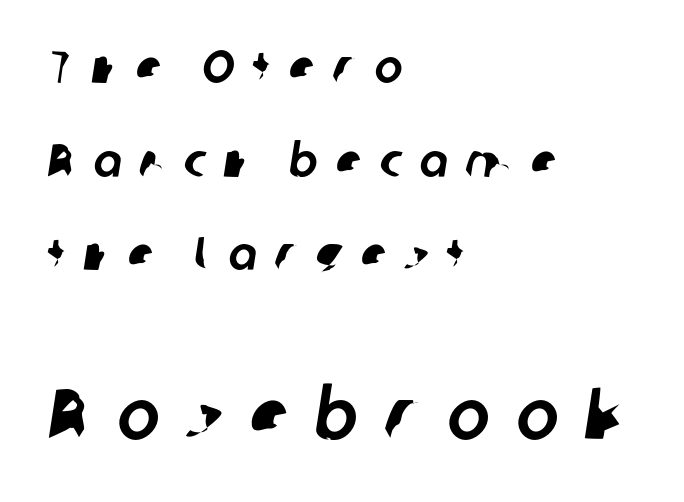
The image shows 71 px sans-serif type; set left-aligned, loose line spacing (1.99x), unusually wide letter spacing (+0.38 em), not underlined; the second (bottom) block is 1.51x larger; low stroke contrast and a medium x-height.
